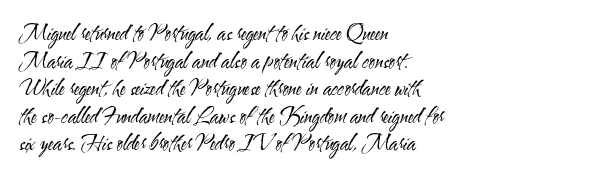
The image shows 21 px text type; set left-aligned, normal line spacing (1.31x), normal letter spacing, not underlined.
